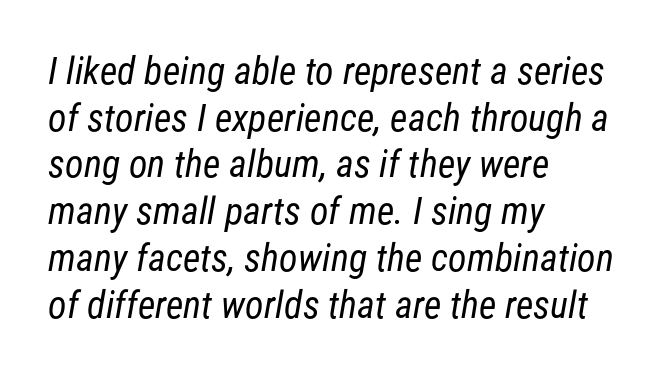
Is the type heavy? It reads as light-to-regular instead. Tracking here is standard; glyphs follow each other at the usual distance. The face used here is proportionally spaced, like ordinary book or web type. The text block is weighted toward the left margin, trailing off unevenly rightward. Check where the strokes stop: nothing finishes them off — pure sans.
